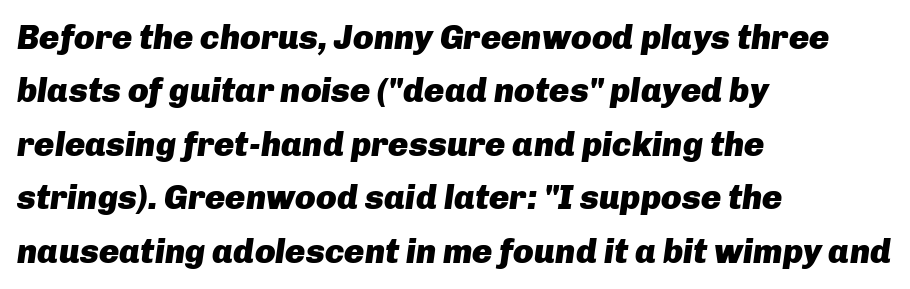
The space between consecutive lines is moderate. Varying glyph widths throughout — classic text-font behaviour. The letters are bold, with thick, heavy strokes. Caption: multi-line text, flush left, ragged right. The face used here has a pronounced slope to its letters.
